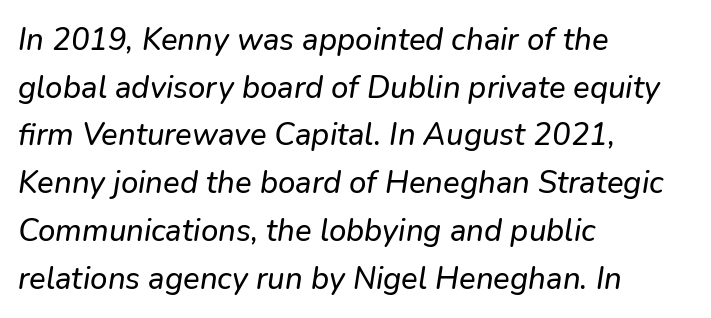
Note the varied advance widths — an 'i' is clearly narrower than an 'm'. Characters follow at the spacing the type designer built in. Baseline-to-baseline distance is the conventional proportion of letter height. The glyphs look as if they've been sheared to an angle. Visually the block forms a straight wall on the left and a jagged coastline on the right.
